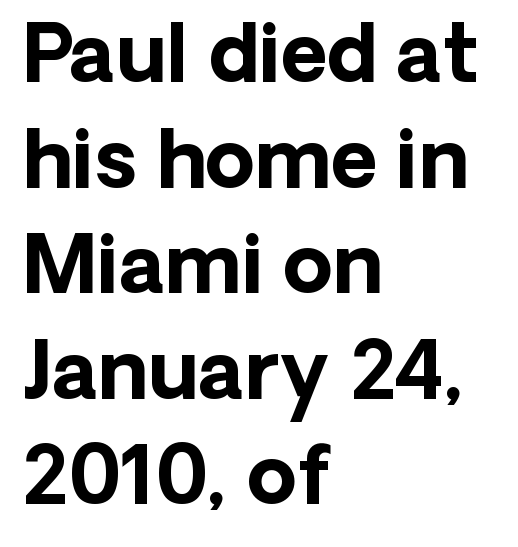
{"serif": "no", "italic": "no", "bold": "yes", "weight": "bold", "width": "normal", "stroke_contrast": "low", "x_height": "medium", "monospaced": "no", "underline": "no", "align": "left", "line_spacing": "normal", "line_spacing_ratio": 1.32, "letter_spacing": "normal", "letter_spacing_em": 0.0, "glyph_px": 80}
